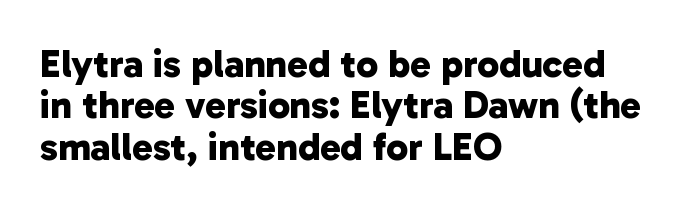
Line beginnings align vertically; line endings do not. Does the leading feel generous? Not at all — it's pinched. Strong, thick strokes mark this as bold type. Inter-character spacing is left at the font's built-in metrics.
